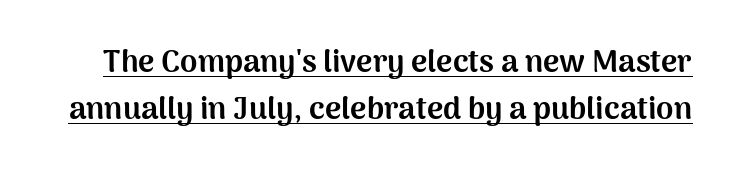
Q: Is the text bold? A: Yes.
Q: Is the text italic (slanted)? A: No, it is upright.
Q: Is the typeface a serif or a sans-serif typeface? A: Sans-serif.
Q: Is the text underlined? A: Yes.
Q: Is the spacing between letters normal or unusually wide? A: Normal.
Q: Is the spacing between lines tight, normal or loose? A: Normal.
Q: Width (condensed, normal, or wide)? A: Normal.
Q: Stroke contrast? A: Medium.
Q: x-height? A: Medium.
Q: Monospaced? A: No.
